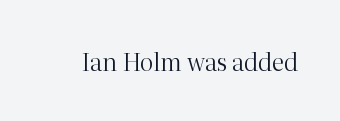
{"italic": "no", "bold": "no", "underline": "no", "letter_spacing": "normal", "letter_spacing_em": 0.0, "glyph_px": 24}
